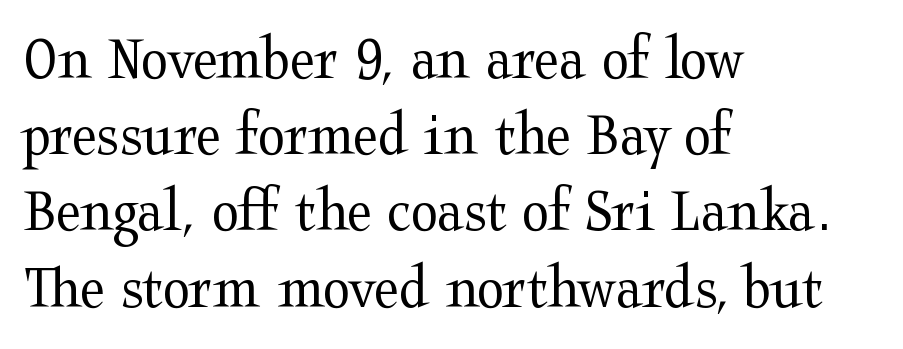
Q: Is the text bold? A: No.
Q: Is the text italic (slanted)? A: No, it is upright.
Q: Is the typeface a serif or a sans-serif typeface? A: Serif.
Q: Is the text underlined? A: No.
Q: How is the paragraph aligned? A: Left-aligned.
Q: Is the spacing between letters normal or unusually wide? A: Normal.
Q: Width (condensed, normal, or wide)? A: Wide.
Q: Stroke contrast? A: Medium.
Q: x-height? A: Medium.
Q: Monospaced? A: No.
